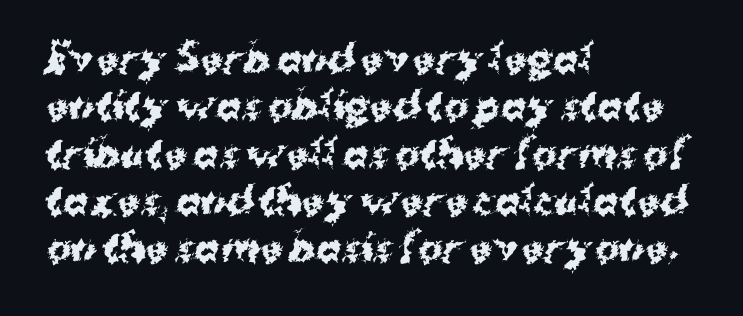
The image shows 37 px bold sans-serif type; set left-aligned, normal line spacing (1.28x), normal letter spacing, not underlined; medium stroke contrast and a medium x-height.
